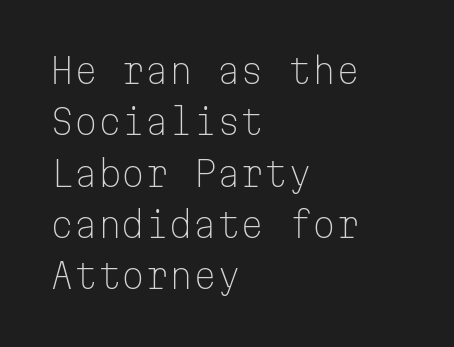
The image shows 34 px light sans-serif type, upright, monospaced; set left-aligned, normal line spacing (1.51x), normal letter spacing, not underlined; low stroke contrast and a medium x-height.
